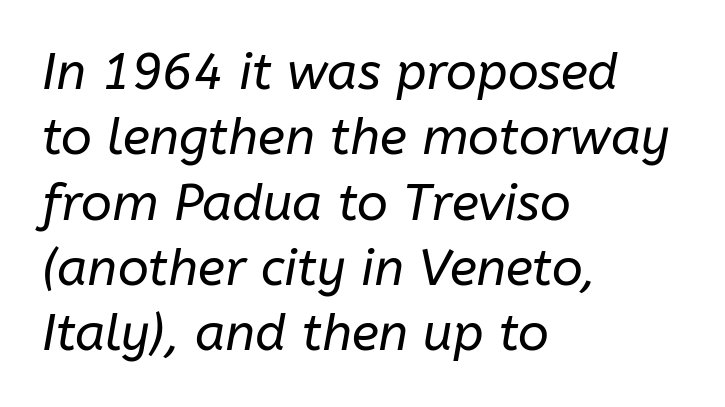
{"italic": "yes", "lean": "right", "slant_degrees": 10, "bold": "no", "weight": "regular", "width": "normal", "stroke_contrast": "low", "x_height": "medium", "monospaced": "no", "underline": "no", "align": "left", "line_spacing": "normal", "line_spacing_ratio": 1.28, "letter_spacing": "normal", "letter_spacing_em": 0.0, "glyph_px": 51}
